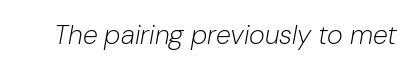
The image shows 27 px text type, italic (leaning right); set normal letter spacing, not underlined.
